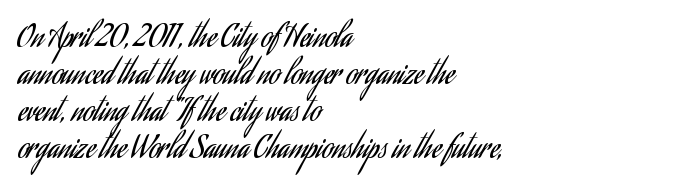
{"serif": "no", "bold": "no", "weight": "regular", "width": "condensed", "stroke_contrast": "low", "x_height": "small", "monospaced": "no", "underline": "no", "align": "left", "line_spacing_ratio": 1.23, "letter_spacing": "normal", "letter_spacing_em": 0.0, "glyph_px": 30}
